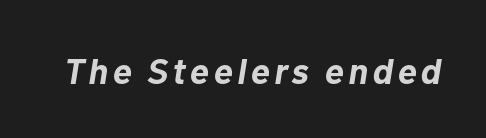
The image shows 36 px bold type, italic (leaning right); set not underlined; low stroke contrast and a medium x-height.
